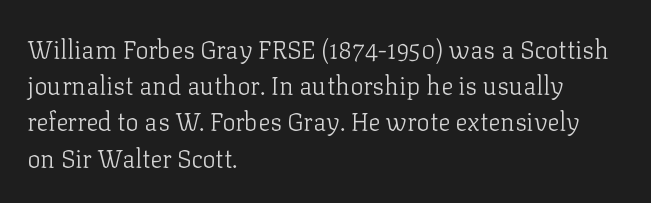
The cut favours lightness, reaching ordinary text weight at its darkest. Left-aligned paragraph, ragged on the right. There is no visible air inserted between adjacent glyphs. Has an underline been added? It has not. Upright lettering throughout. Leading matches the norm, producing a regular column.
